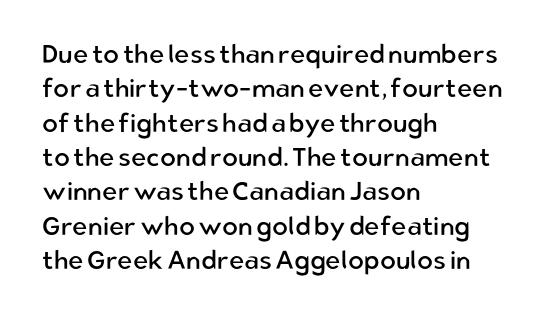
{"italic": "no", "bold": "no", "underline": "no", "align": "left", "line_spacing": "normal", "line_spacing_ratio": 1.32, "letter_spacing": "normal", "letter_spacing_em": 0.0, "glyph_px": 26}
